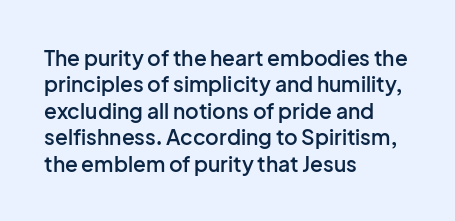
Its strokes are somewhat broadened, the hallmark of semibold type. Notice how descenders clear the ascenders below comfortably — that's standard leading. The letters stand straight up with perfectly vertical stems. Compared with a centered layout, this one pins lines to the left instead.
